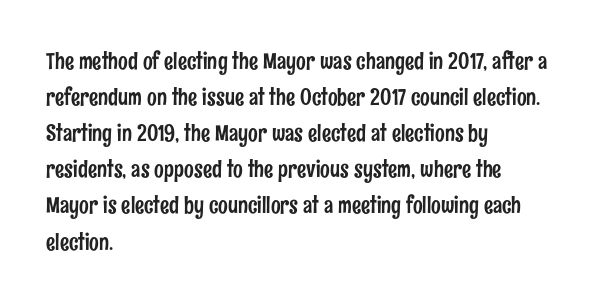
Regular leading. Check under the words: just untouched page. The type is set solid horizontally, with unmodified tracking. The paragraph has a hard left edge and a soft right edge.
